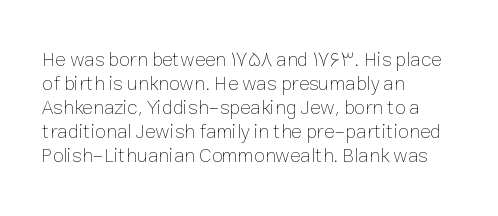
{"italic": "no", "bold": "no", "underline": "no", "align": "left", "line_spacing_ratio": 1.2, "letter_spacing": "normal", "letter_spacing_em": 0.0, "glyph_px": 20}
